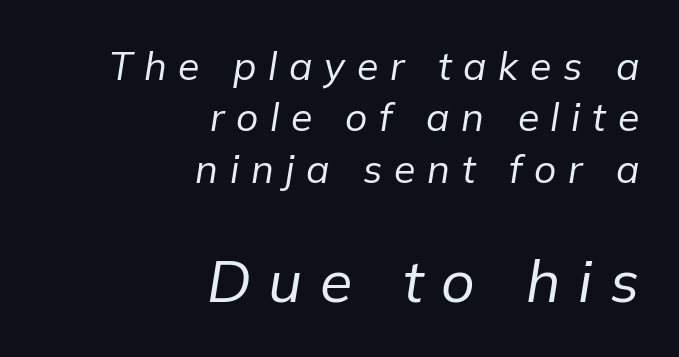
The image shows 59 px regular-weight type, italic (leaning right); set right-aligned, normal line spacing (1.32x), unusually wide letter spacing (+0.3 em), not underlined; the second (bottom) block is 1.51x larger; low stroke contrast and a medium x-height.
